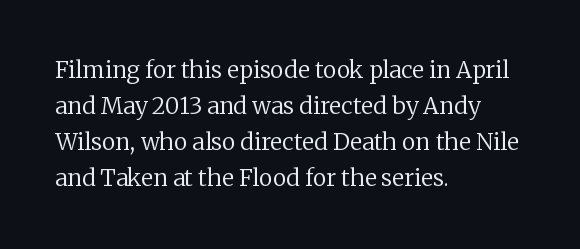
Q: Is the text bold? A: No.
Q: Is the text italic (slanted)? A: No, it is upright.
Q: Is the text underlined? A: No.
Q: How is the paragraph aligned? A: Left-aligned.
Q: Is the spacing between letters normal or unusually wide? A: Normal.
Q: Is the spacing between lines tight, normal or loose? A: Normal.
